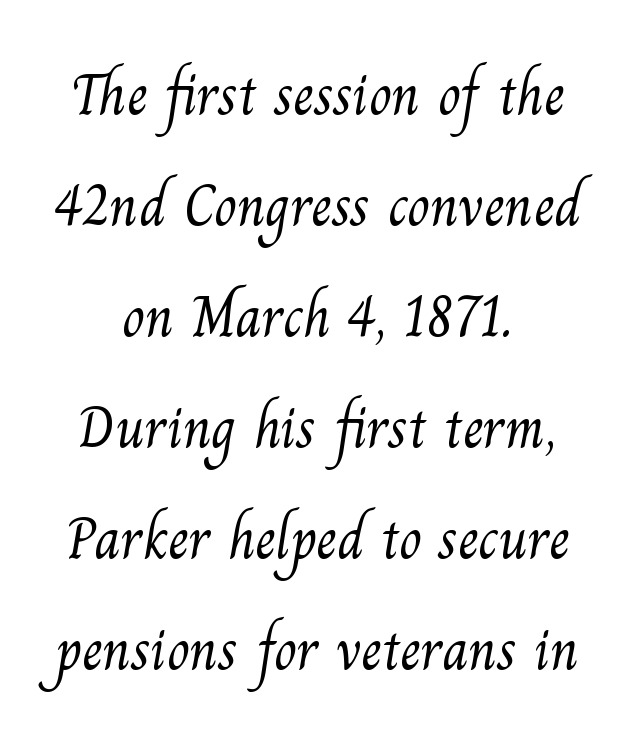
Q: Is the text bold? A: No.
Q: Is the typeface a serif or a sans-serif typeface? A: Serif.
Q: Is the text underlined? A: No.
Q: How is the paragraph aligned? A: Centered.
Q: Is the spacing between letters normal or unusually wide? A: Normal.
Q: Width (condensed, normal, or wide)? A: Normal.
Q: Stroke contrast? A: Medium.
Q: x-height? A: Small.
Q: Monospaced? A: No.
